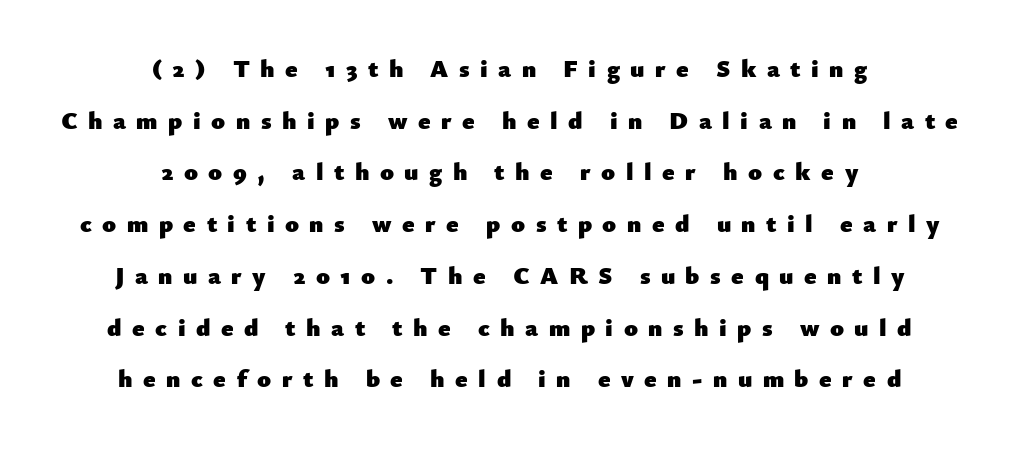
The compositor balanced each line on the midline. Honestly, there is no underline to notice here at all. Its strokes are broad and dark, the hallmark of bold type. The space between consecutive lines is lavish. Caption: expanded tracking, letters set apart. The typography opts for an upright posture over an oblique one.
